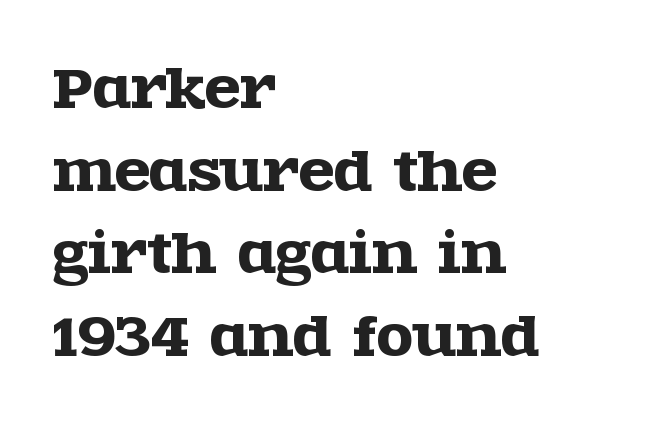
{"serif": "yes", "italic": "no", "width": "wide", "x_height": "large", "monospaced": "no", "underline": "no", "align": "left", "line_spacing": "normal", "line_spacing_ratio": 1.59, "letter_spacing": "normal", "letter_spacing_em": 0.0, "glyph_px": 52}
